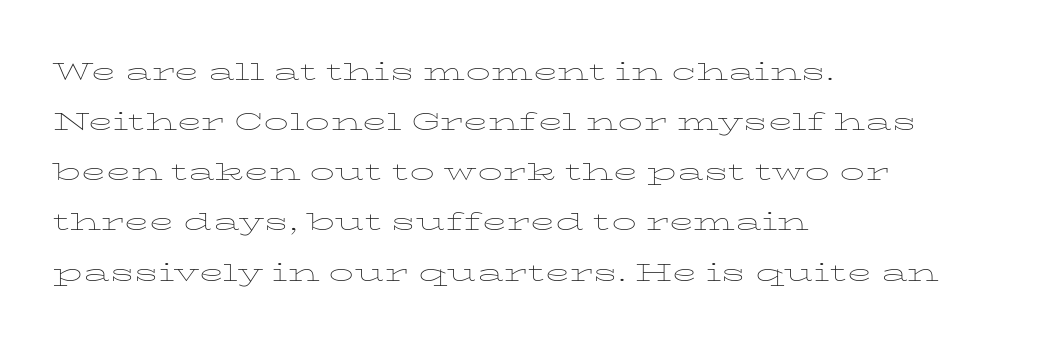
The image shows 33 px thin, wide type, upright; set left-aligned, normal line spacing (1.52x), normal letter spacing, not underlined; low stroke contrast and a medium x-height.
